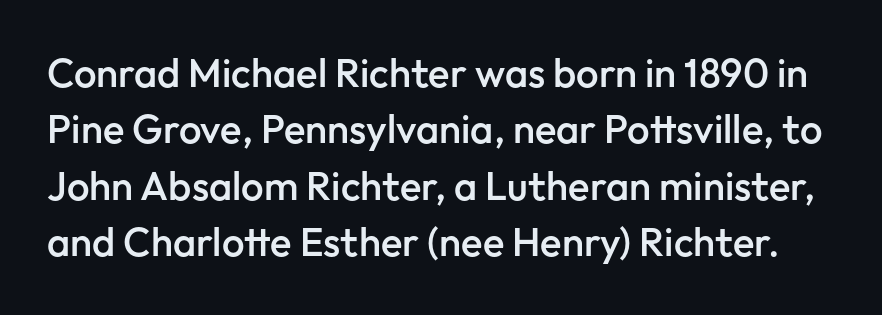
The image shows 40 px semibold sans-serif type, upright; set normal line spacing (1.41x), normal letter spacing, not underlined; low stroke contrast and a medium x-height.
